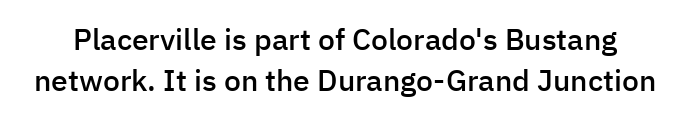
The image shows 30 px semibold sans-serif type, upright; set normal line spacing (1.36x), normal letter spacing, not underlined; low stroke contrast and a medium x-height.
